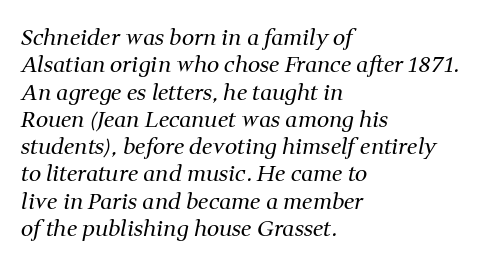
Q: Is the text bold? A: No.
Q: Is the text italic (slanted)? A: Yes, it leans right by about 11 degrees.
Q: Is the text underlined? A: No.
Q: How is the paragraph aligned? A: Left-aligned.
Q: Is the spacing between letters normal or unusually wide? A: Normal.
